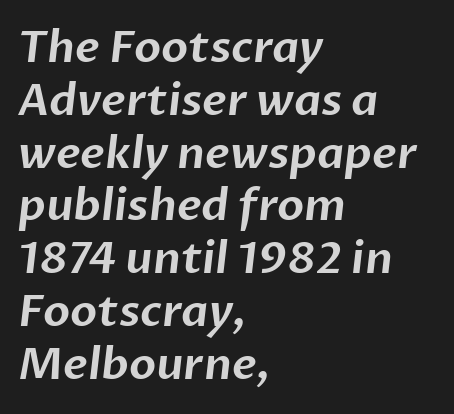
Q: Is the typeface a serif or a sans-serif typeface? A: Sans-serif.
Q: Is the text underlined? A: No.
Q: How is the paragraph aligned? A: Left-aligned.
Q: Is the spacing between letters normal or unusually wide? A: Normal.
Q: Width (condensed, normal, or wide)? A: Normal.
Q: Stroke contrast? A: Low.
Q: x-height? A: Medium.
Q: Monospaced? A: No.
